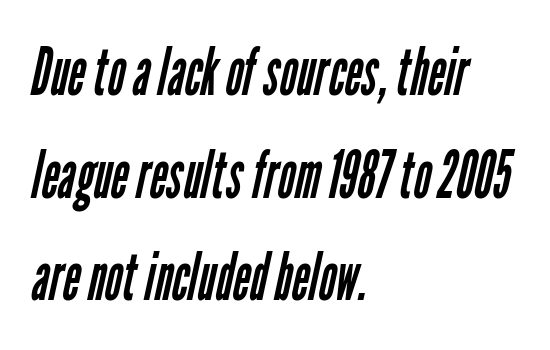
The image shows 67 px regular-weight, condensed sans-serif type; set left-aligned, normal line spacing (1.53x), normal letter spacing, not underlined; low stroke contrast and a medium x-height.
